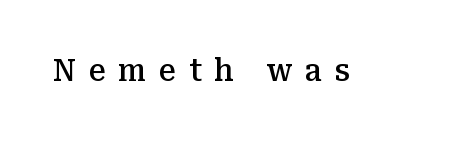
The image shows 30 px semibold serif type, upright; set unusually wide letter spacing (+0.42 em), not underlined; medium stroke contrast and a medium x-height.
